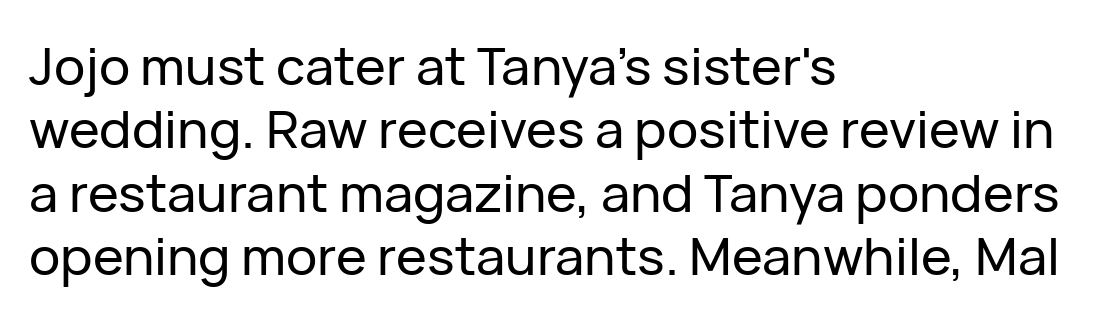
{"serif": "no", "italic": "no", "width": "normal", "stroke_contrast": "low", "x_height": "medium", "monospaced": "no", "underline": "no", "align": "left", "line_spacing_ratio": 1.22, "letter_spacing": "normal", "letter_spacing_em": 0.0, "glyph_px": 52}
